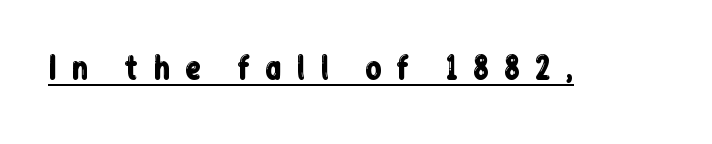
The image shows 30 px condensed sans-serif type, upright; set unusually wide letter spacing (+0.48 em), underlined; low stroke contrast and a medium x-height.
